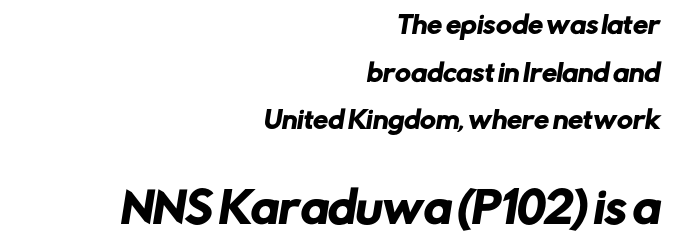
The image shows 42 px sans-serif type; set right-aligned, loose line spacing (1.98x), normal letter spacing, not underlined; the second (bottom) block is 1.75x larger; low stroke contrast and a medium x-height.
